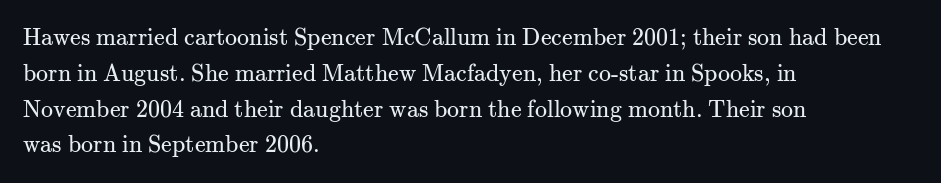
{"italic": "no", "bold": "no", "underline": "no", "align": "left", "line_spacing": "normal", "line_spacing_ratio": 1.49, "letter_spacing": "normal", "letter_spacing_em": 0.0, "glyph_px": 24}
